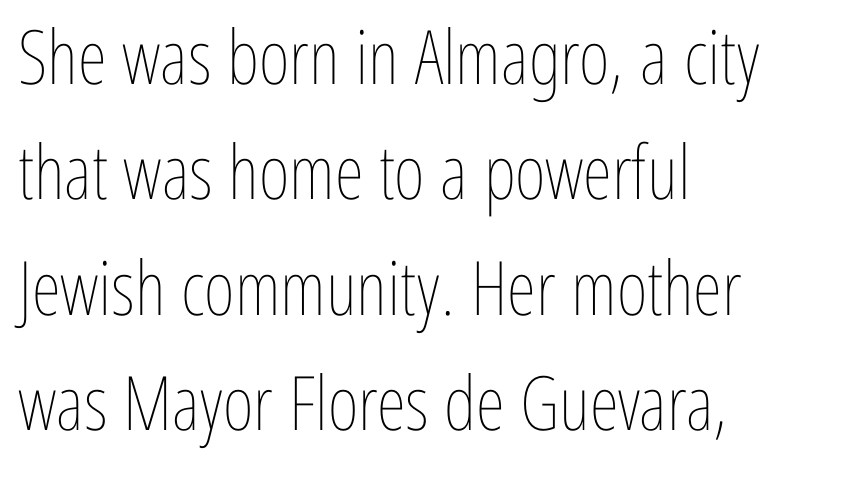
Q: Is the text bold? A: No.
Q: Is the text italic (slanted)? A: No, it is upright.
Q: Is the text underlined? A: No.
Q: How is the paragraph aligned? A: Left-aligned.
Q: Is the spacing between letters normal or unusually wide? A: Normal.
Q: Is the spacing between lines tight, normal or loose? A: Normal.
Q: Width (condensed, normal, or wide)? A: Condensed.
Q: Stroke contrast? A: Low.
Q: x-height? A: Medium.
Q: Monospaced? A: No.
